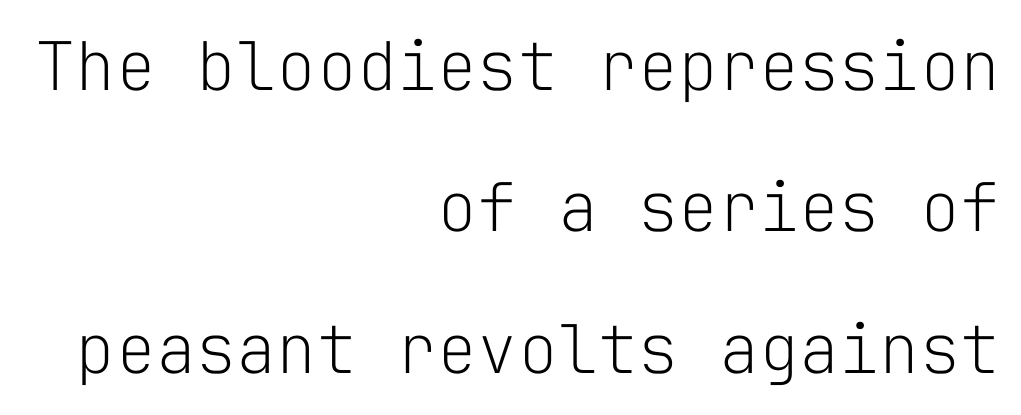
This sample has the even, mechanical cadence of fixed-width lettering. The passage is arranged like a letterhead date or caption credit — flush right. Does extra space separate the letters? No, they use regular spacing. Weight class: somewhere from thin through regular. Regarding leading, the lines here are spaced well apart. Italic? Not at all — the glyphs are vertical.
